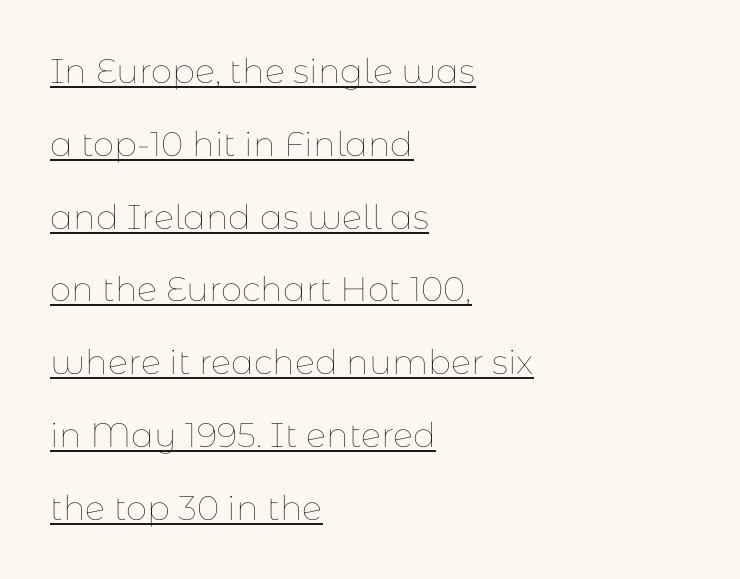
Q: Is the text bold? A: No.
Q: Is the text italic (slanted)? A: No, it is upright.
Q: Is the text underlined? A: Yes.
Q: How is the paragraph aligned? A: Left-aligned.
Q: Is the spacing between letters normal or unusually wide? A: Normal.
Q: Is the spacing between lines tight, normal or loose? A: Loose.
Q: Width (condensed, normal, or wide)? A: Normal.
Q: Stroke contrast? A: Low.
Q: x-height? A: Medium.
Q: Monospaced? A: No.
